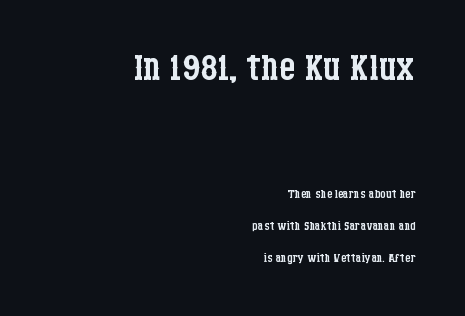
The specimen reads as upright at a glance. The strokes carry an ordinary text weight at most. Beneath every word, the page is bare. The setting favours the right margin, as signatures and pull-quotes sometimes do. The font family rendered here belongs to the serif group.
